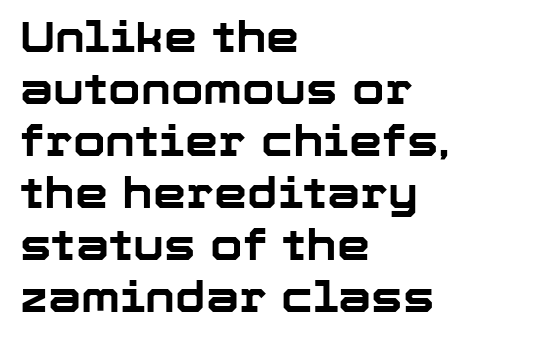
{"serif": "no", "italic": "no", "bold": "yes", "weight": "bold", "width": "normal", "stroke_contrast": "low", "x_height": "medium", "monospaced": "no", "underline": "no", "align": "left", "line_spacing_ratio": 1.24, "letter_spacing": "normal", "letter_spacing_em": 0.0, "glyph_px": 42}
